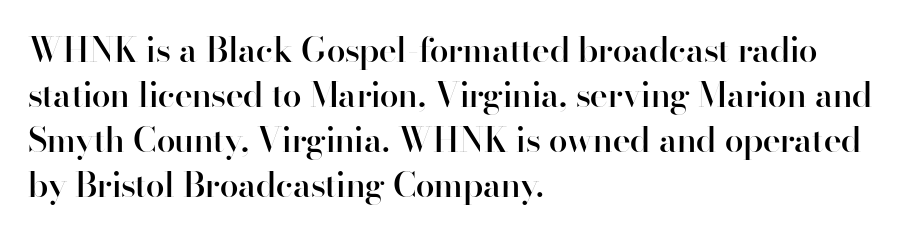
The image shows 34 px semibold sans-serif type, upright; set left-aligned, normal line spacing (1.32x), normal letter spacing, not underlined; high stroke contrast and a small x-height.
